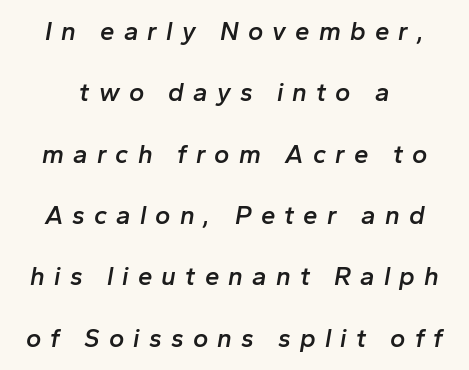
Q: Is the text bold? A: Semi-bold.
Q: Is the text italic (slanted)? A: Yes, it leans right by about 10 degrees.
Q: Is the text underlined? A: No.
Q: Is the spacing between letters normal or unusually wide? A: Unusually wide.
Q: Is the spacing between lines tight, normal or loose? A: Loose.
